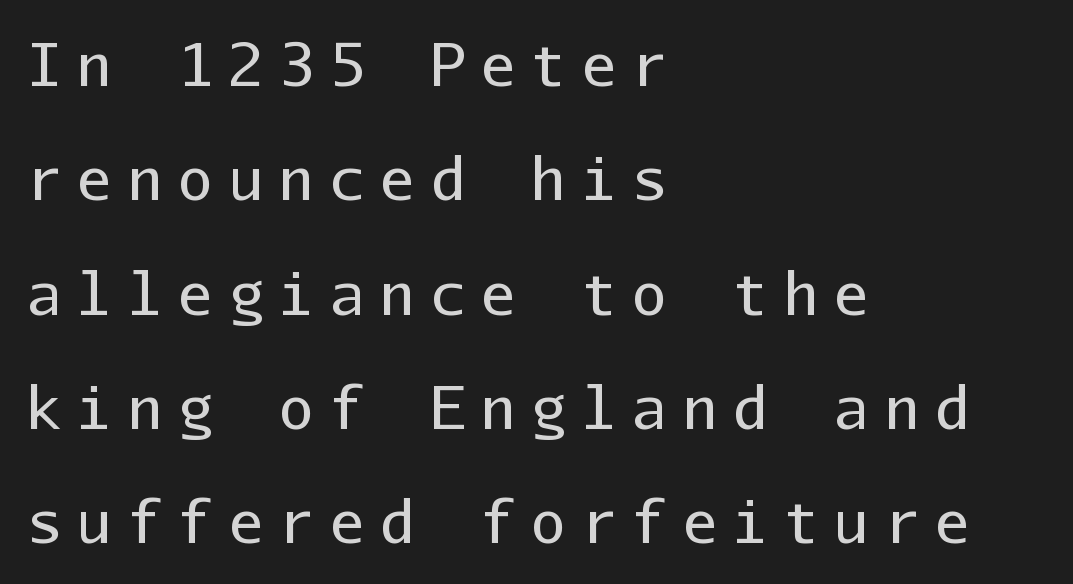
{"serif": "no", "italic": "no", "bold": "no", "weight": "regular", "width": "normal", "stroke_contrast": "low", "x_height": "medium", "monospaced": "yes", "underline": "no", "align": "left", "line_spacing": "loose", "line_spacing_ratio": 1.97, "letter_spacing": "wide", "letter_spacing_em": 0.27, "glyph_px": 58}
